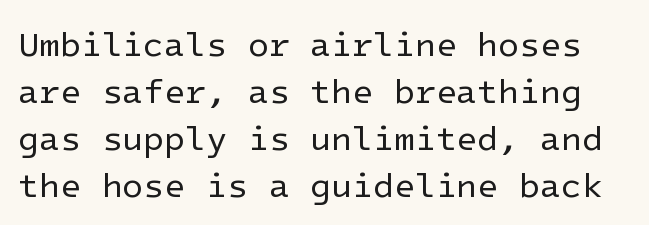
{"serif": "no", "italic": "no", "bold": "no", "weight": "regular", "width": "normal", "stroke_contrast": "low", "x_height": "medium", "underline": "no", "line_spacing": "normal", "line_spacing_ratio": 1.38, "letter_spacing": "normal", "letter_spacing_em": 0.0, "glyph_px": 34}
